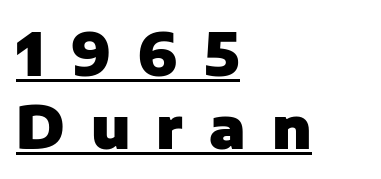
A typesetter would mark this as roman, not italic. Someone cranked the tracking dial way up on this one. Compared with an ordinary text face, these strokes are far heavier — a full bold. Has an underline been added? It has. Evenly set lines give the paragraph a standard silhouette.
